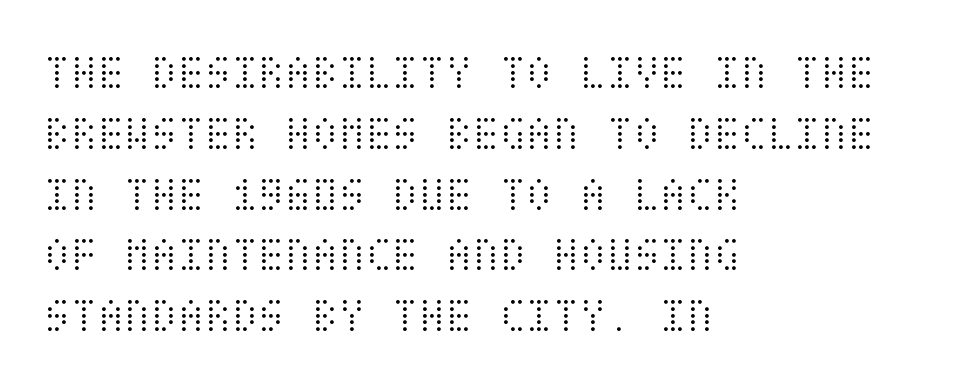
{"italic": "no", "bold": "no", "weight": "light", "width": "condensed", "stroke_contrast": "medium", "x_height": "large", "underline": "no", "align": "left", "line_spacing_ratio": 1.24, "letter_spacing": "normal", "letter_spacing_em": 0.0, "glyph_px": 49}
